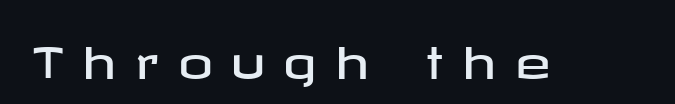
The image shows 43 px wide sans-serif type, upright; set unusually wide letter spacing (+0.44 em), not underlined; low stroke contrast and a medium x-height.
